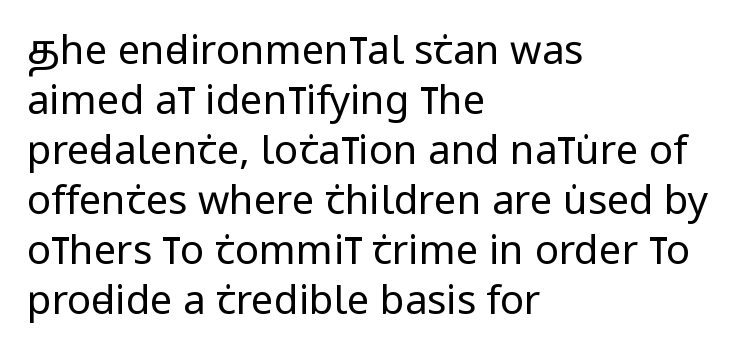
The image shows 40 px regular-weight, condensed sans-serif type, upright; set left-aligned, normal line spacing (1.25x), normal letter spacing, not underlined; low stroke contrast and a large x-height.
